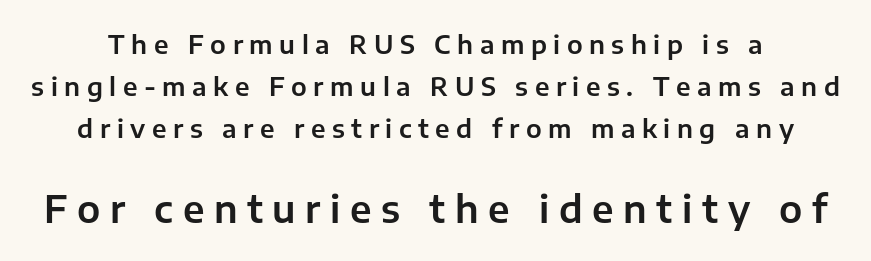
{"serif": "no", "italic": "no", "width": "normal", "stroke_contrast": "low", "x_height": "medium", "monospaced": "no", "underline": "no", "line_spacing": "normal", "line_spacing_ratio": 1.69, "letter_spacing": "wide", "letter_spacing_em": 0.26, "larger_block": "second", "size_ratio": 1.48, "glyph_px": 37}
